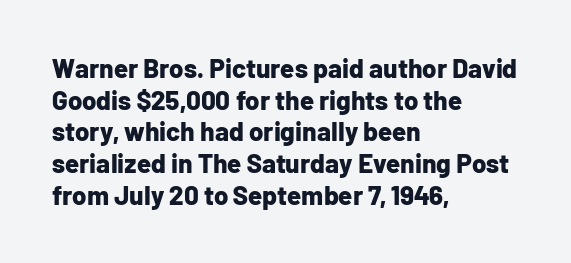
Q: Is the text bold? A: Yes.
Q: Is the text italic (slanted)? A: No, it is upright.
Q: Is the text underlined? A: No.
Q: How is the paragraph aligned? A: Left-aligned.
Q: Is the spacing between letters normal or unusually wide? A: Normal.
